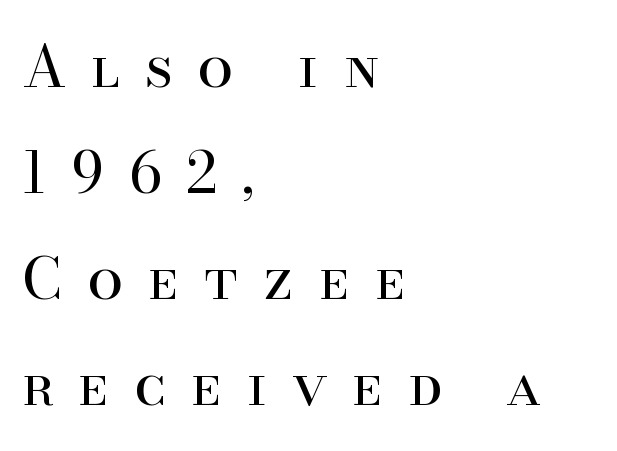
The image shows 57 px regular-weight serif type, upright; set left-aligned, line spacing 1.86x, unusually wide letter spacing (+0.44 em), not underlined; high stroke contrast and a small x-height.
